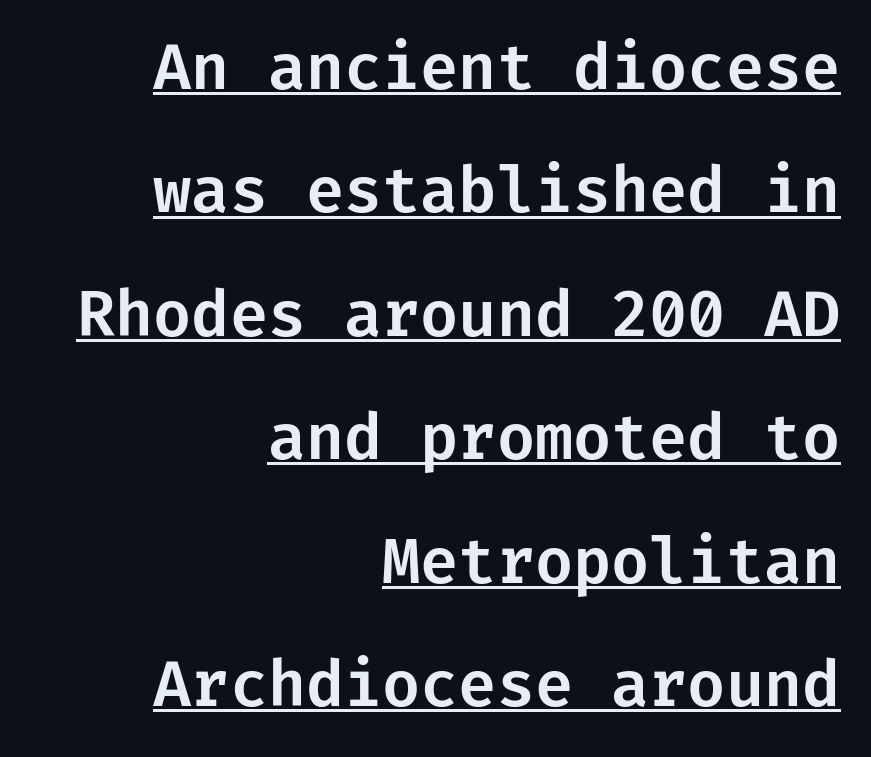
The image shows 62 px sans-serif type, upright; set right-aligned, loose line spacing (1.99x), normal letter spacing, underlined; low stroke contrast and a medium x-height.
